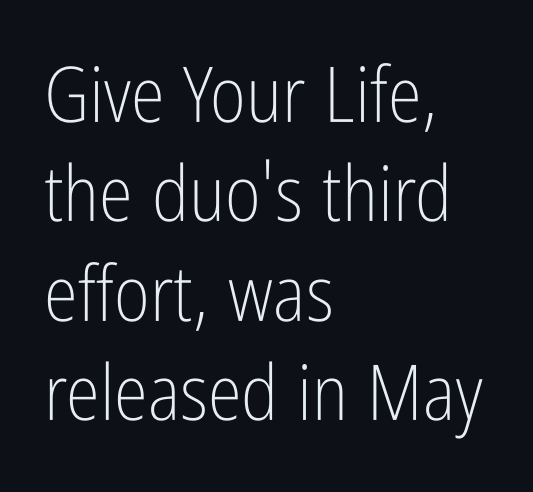
Letter spacing: default. Typographically, this falls in the sans-serif category. One glance says typical: line gaps are just what's usual. Just letters on the line, the space beneath them empty. Weight: in the light-to-regular range.
